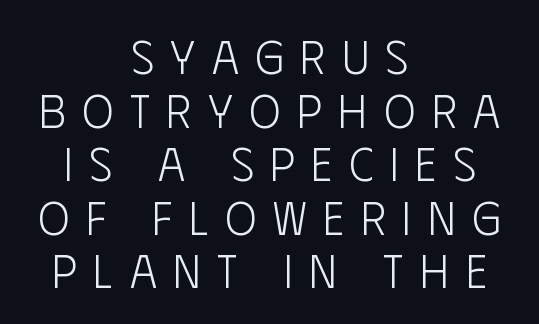
Q: Is the text bold? A: No.
Q: Is the text italic (slanted)? A: No, it is upright.
Q: Is the typeface a serif or a sans-serif typeface? A: Sans-serif.
Q: Is the text underlined? A: No.
Q: How is the paragraph aligned? A: Centered.
Q: Is the spacing between letters normal or unusually wide? A: Unusually wide.
Q: Is the spacing between lines tight, normal or loose? A: Tight.
Q: Width (condensed, normal, or wide)? A: Condensed.
Q: Stroke contrast? A: Low.
Q: x-height? A: Large.
Q: Monospaced? A: No.
